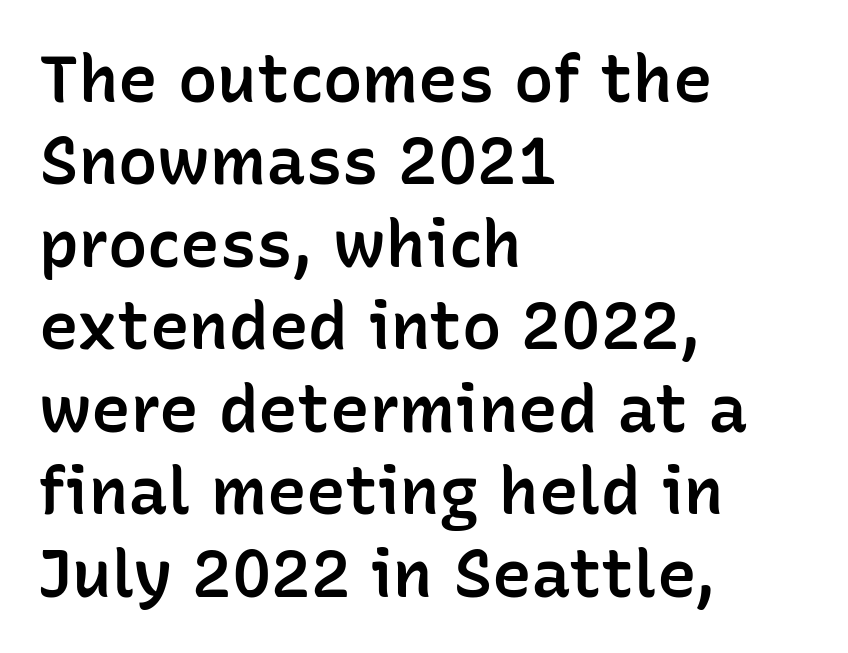
Q: Is the text bold? A: Semi-bold.
Q: Is the text italic (slanted)? A: No, it is upright.
Q: Is the typeface a serif or a sans-serif typeface? A: Sans-serif.
Q: Is the text underlined? A: No.
Q: How is the paragraph aligned? A: Left-aligned.
Q: Is the spacing between letters normal or unusually wide? A: Normal.
Q: Is the spacing between lines tight, normal or loose? A: Normal.
Q: Width (condensed, normal, or wide)? A: Normal.
Q: Stroke contrast? A: Low.
Q: x-height? A: Medium.
Q: Monospaced? A: No.
